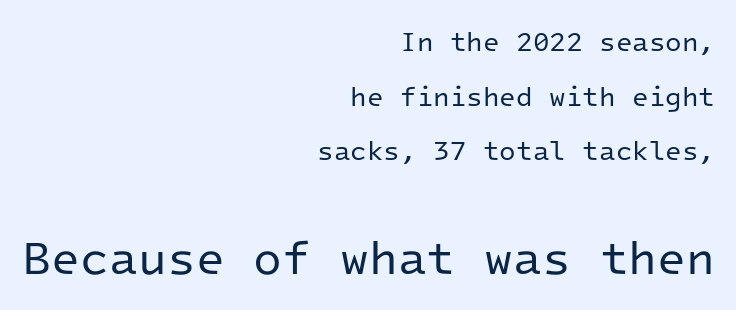
{"serif": "no", "italic": "no", "bold": "no", "weight": "regular", "width": "normal", "stroke_contrast": "low", "x_height": "medium", "monospaced": "yes", "underline": "no", "align": "right", "line_spacing": "loose", "line_spacing_ratio": 2.02, "letter_spacing": "normal", "letter_spacing_em": 0.0, "larger_block": "second", "size_ratio": 1.74, "glyph_px": 47}
